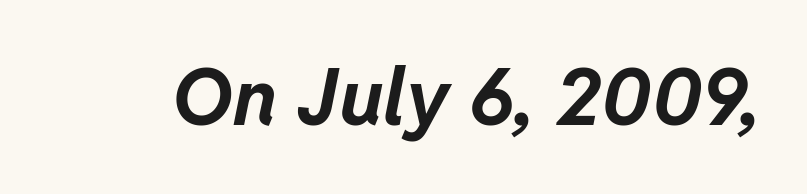
Q: Is the text bold? A: Yes.
Q: Is the text italic (slanted)? A: Yes, it leans right by about 11 degrees.
Q: Is the text underlined? A: No.
Q: Is the spacing between letters normal or unusually wide? A: Normal.
Q: Width (condensed, normal, or wide)? A: Normal.
Q: Stroke contrast? A: Low.
Q: x-height? A: Medium.
Q: Monospaced? A: No.
